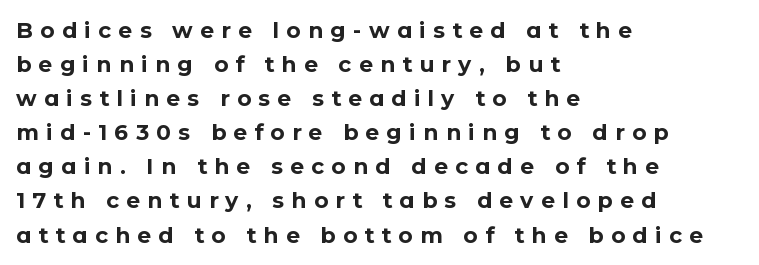
Q: Is the text bold? A: Yes.
Q: Is the text italic (slanted)? A: No, it is upright.
Q: Is the text underlined? A: No.
Q: How is the paragraph aligned? A: Left-aligned.
Q: Is the spacing between letters normal or unusually wide? A: Unusually wide.
Q: Is the spacing between lines tight, normal or loose? A: Normal.
